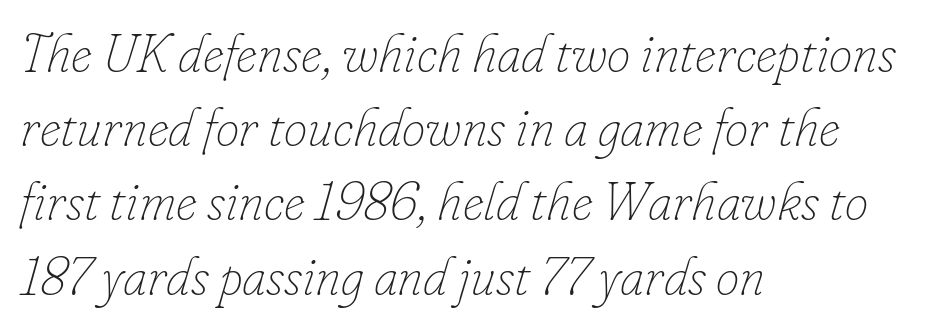
The image shows 53 px thin type, italic (leaning right); set left-aligned, normal line spacing (1.4x), normal letter spacing, not underlined; low stroke contrast and a small x-height.
